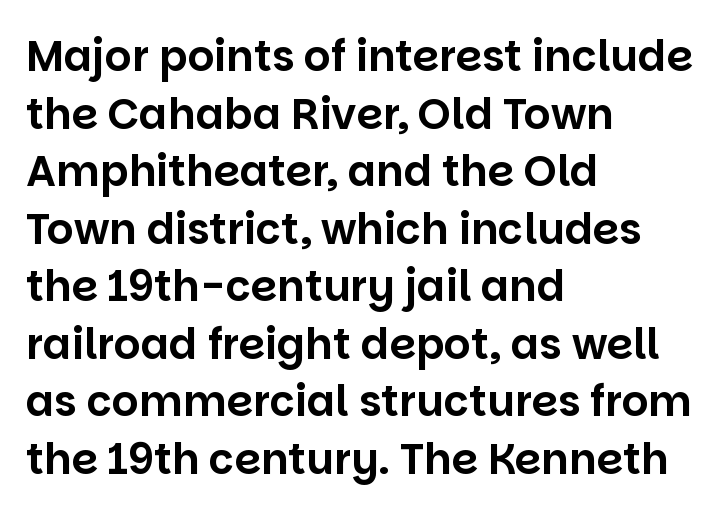
Q: Is the text italic (slanted)? A: No, it is upright.
Q: Is the typeface a serif or a sans-serif typeface? A: Sans-serif.
Q: Is the text underlined? A: No.
Q: How is the paragraph aligned? A: Left-aligned.
Q: Is the spacing between letters normal or unusually wide? A: Normal.
Q: Is the spacing between lines tight, normal or loose? A: Normal.
Q: Width (condensed, normal, or wide)? A: Normal.
Q: Stroke contrast? A: Low.
Q: x-height? A: Large.
Q: Monospaced? A: No.
